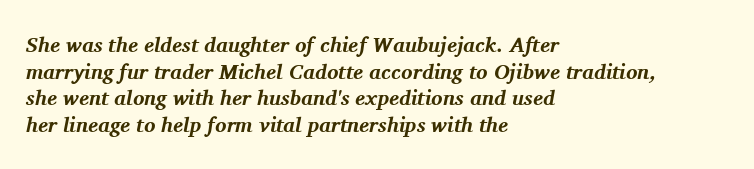
The image shows 21 px bold type, italic (leaning right); set left-aligned, normal line spacing (1.27x), normal letter spacing, not underlined.
